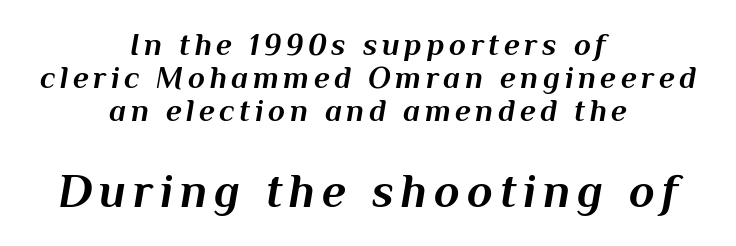
The image shows 47 px bold type, italic (leaning right); set centered, tight line spacing (1.07x), not underlined; the second (bottom) block is 1.52x larger; medium stroke contrast and a medium x-height.
